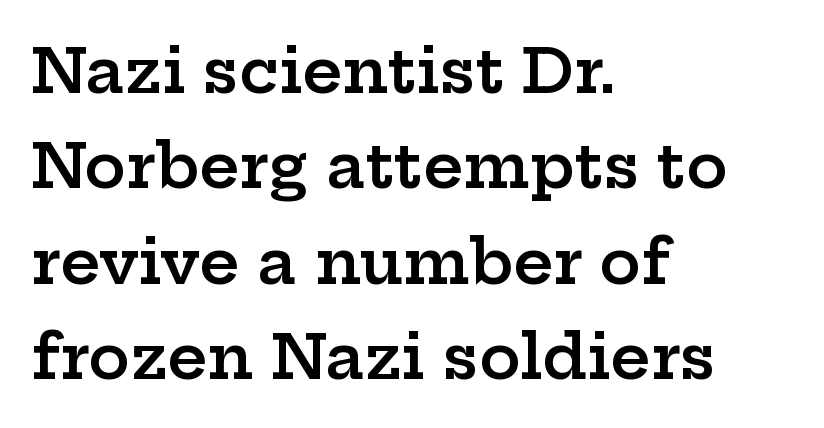
The image shows 62 px semibold, wide serif type, upright; set left-aligned, normal line spacing (1.54x), normal letter spacing, not underlined; low stroke contrast and a medium x-height.
